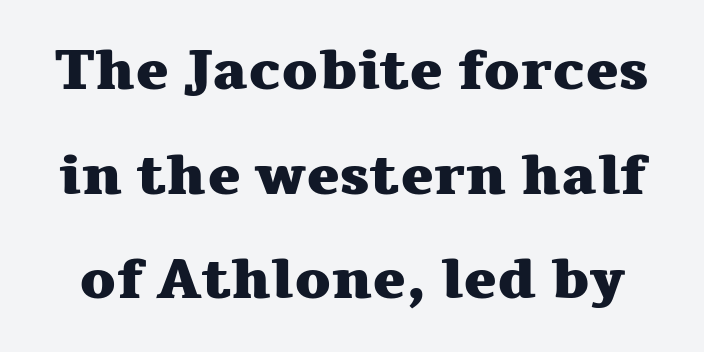
Q: Is the text bold? A: Yes.
Q: Is the text italic (slanted)? A: No, it is upright.
Q: Is the typeface a serif or a sans-serif typeface? A: Serif.
Q: Is the text underlined? A: No.
Q: Is the spacing between letters normal or unusually wide? A: Normal.
Q: Width (condensed, normal, or wide)? A: Wide.
Q: Stroke contrast? A: Medium.
Q: x-height? A: Medium.
Q: Monospaced? A: No.
